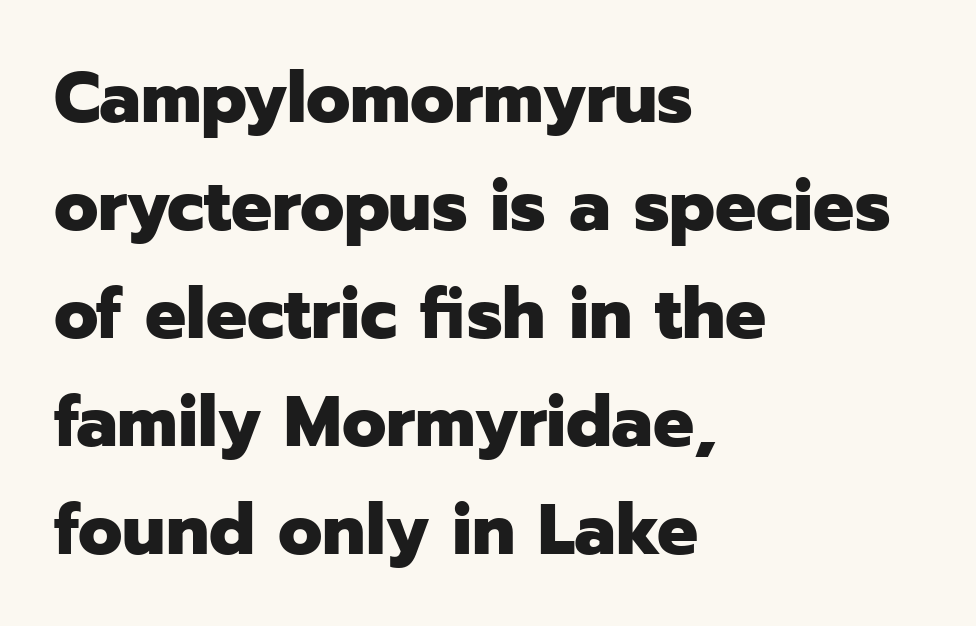
{"serif": "no", "italic": "no", "bold": "yes", "weight": "heavy", "width": "normal", "stroke_contrast": "low", "x_height": "medium", "monospaced": "no", "underline": "no", "align": "left", "line_spacing": "normal", "line_spacing_ratio": 1.5, "letter_spacing": "normal", "letter_spacing_em": 0.0, "glyph_px": 72}
